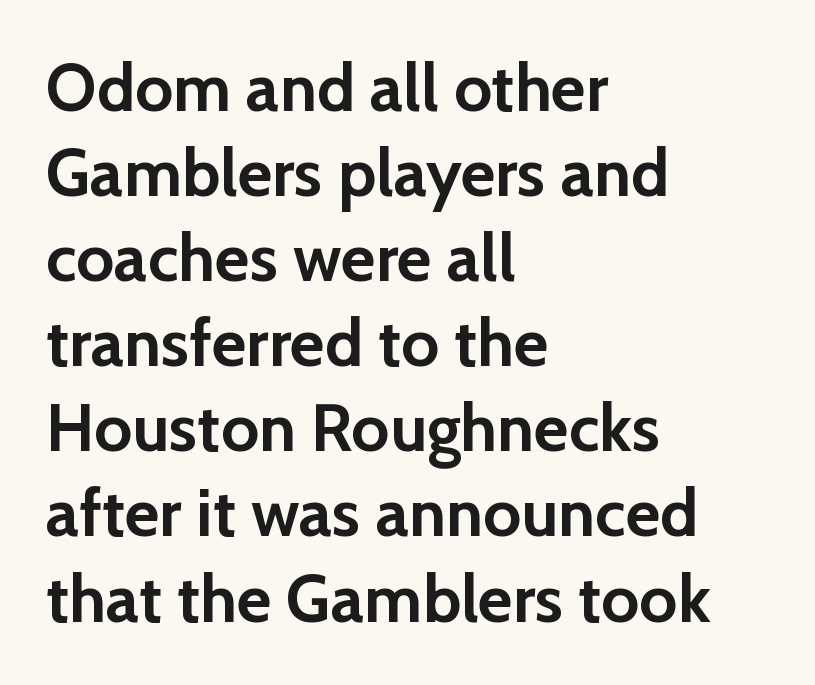
The specimen reads as upright at a glance. Descender tails drop into unmarked territory. You'd pick this weight for a headline — it's a proper bold. A normal amount of white space separates one row of letters from the next. The paragraph has a hard left edge and a soft right edge.
